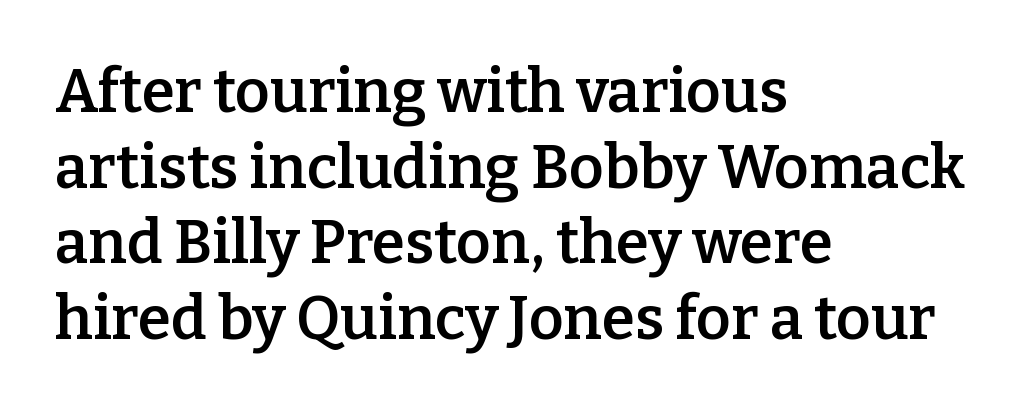
Q: Is the text bold? A: Semi-bold.
Q: Is the text italic (slanted)? A: No, it is upright.
Q: Is the typeface a serif or a sans-serif typeface? A: Serif.
Q: Is the text underlined? A: No.
Q: How is the paragraph aligned? A: Left-aligned.
Q: Is the spacing between letters normal or unusually wide? A: Normal.
Q: Is the spacing between lines tight, normal or loose? A: Normal.
Q: Width (condensed, normal, or wide)? A: Normal.
Q: Stroke contrast? A: Low.
Q: x-height? A: Medium.
Q: Monospaced? A: No.
